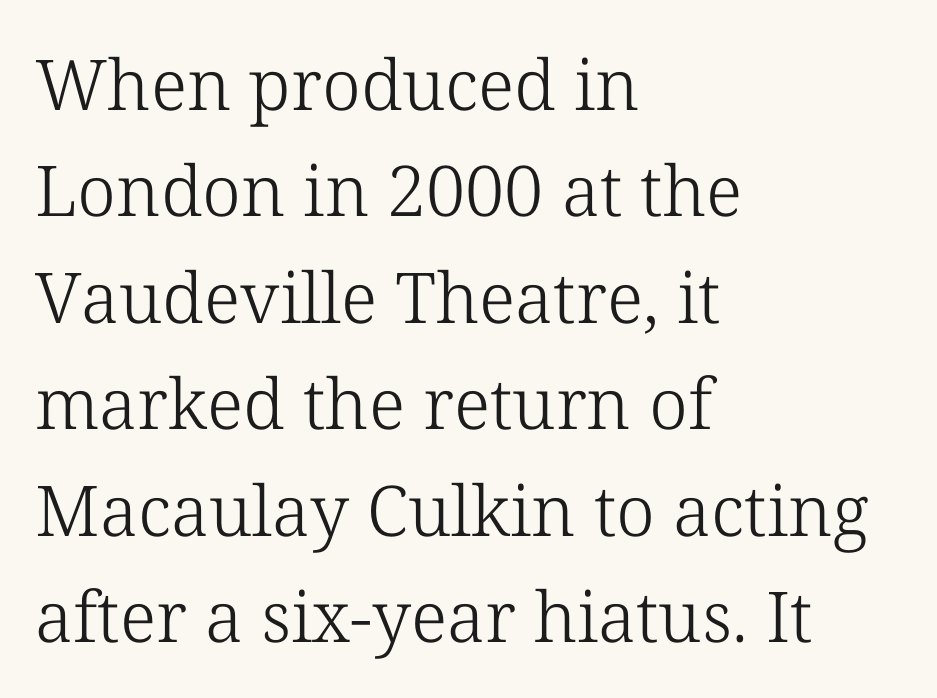
The lettering stays uniformly vertical, giving the passage a roman look. The face used here is seriffed, in the tradition of book romans. Does the leading feel generous? No, just average. Summary of weight: not heavy and not bold. Characters follow at the spacing the type designer built in.
